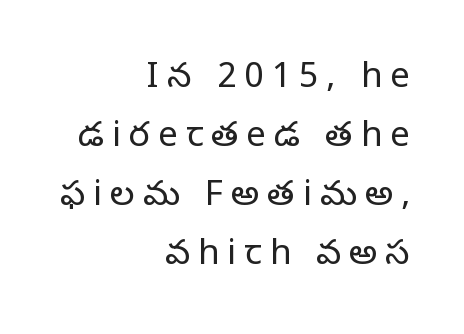
Q: Is the text bold? A: No.
Q: Is the text italic (slanted)? A: No, it is upright.
Q: Is the typeface a serif or a sans-serif typeface? A: Serif.
Q: Is the text underlined? A: No.
Q: How is the paragraph aligned? A: Right-aligned.
Q: Is the spacing between letters normal or unusually wide? A: Unusually wide.
Q: Is the spacing between lines tight, normal or loose? A: Normal.
Q: Width (condensed, normal, or wide)? A: Normal.
Q: Stroke contrast? A: Low.
Q: x-height? A: Large.
Q: Monospaced? A: No.
